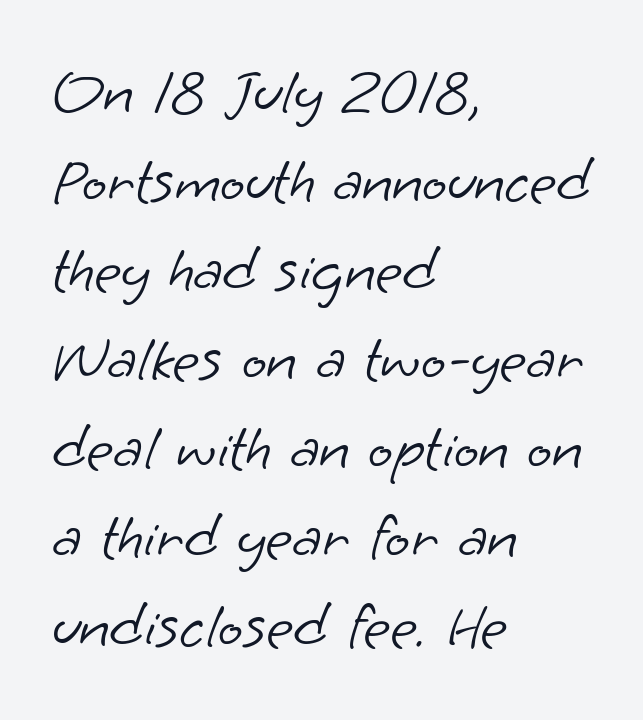
This sample has the flowing, uneven cadence of proportional lettering. Stem width sits at or under what a default text font uses. Observe the ordinary spacing: letters are neighbours, not strangers. No feet cap the strokes, marking this as sans-serif type. The zone under the glyphs is completely vacant. A student would call this left alignment; a typographer would say flush left, rag right.
